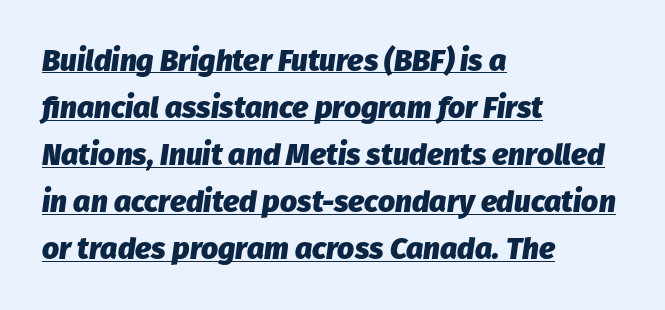
The image shows 30 px heavy type, italic (leaning right); set left-aligned, normal line spacing (1.57x), normal letter spacing, underlined; low stroke contrast and a medium x-height.
